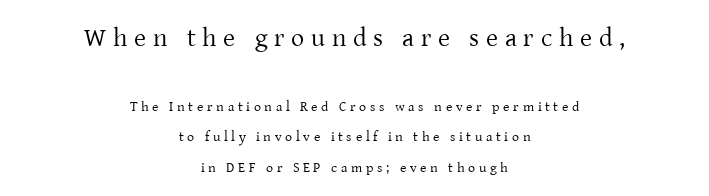
Q: Is the text bold? A: No.
Q: Is the text italic (slanted)? A: No, it is upright.
Q: Is the text underlined? A: No.
Q: How is the paragraph aligned? A: Centered.
Q: Is the spacing between letters normal or unusually wide? A: Unusually wide.
Q: Is the spacing between lines tight, normal or loose? A: Loose.
Q: Which block of text is set in a larger size, the first (top) or the second (bottom)? A: The first (top) one.
